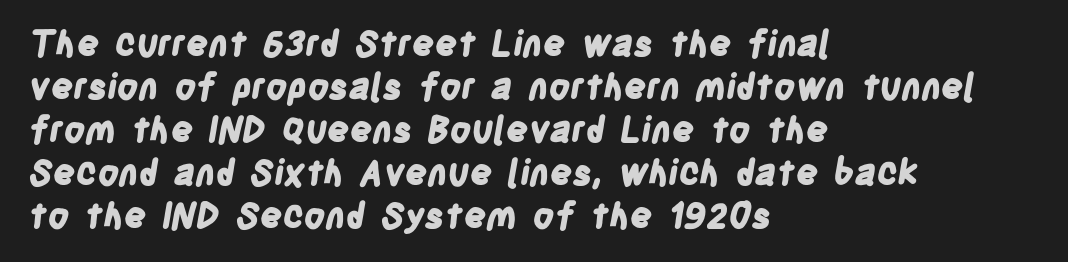
The image shows 35 px bold, condensed sans-serif type; set left-aligned, line spacing 1.23x, normal letter spacing, not underlined; low stroke contrast and a large x-height.
